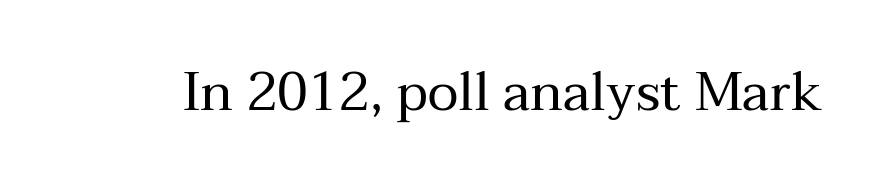
The image shows 53 px regular-weight serif type, upright; set normal letter spacing, not underlined; medium stroke contrast and a medium x-height.
